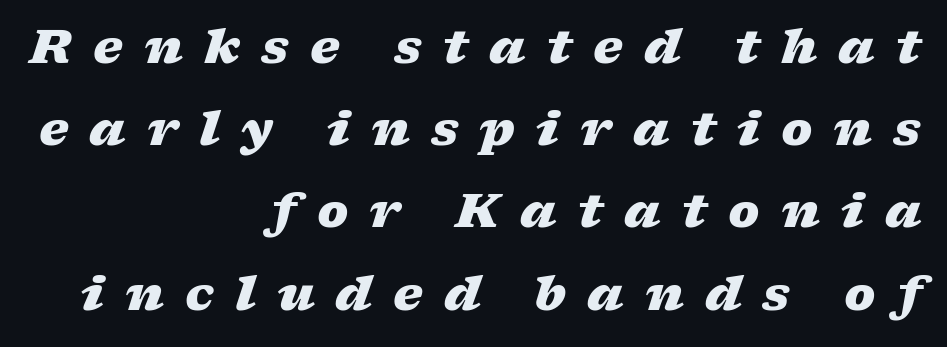
Q: Is the text bold? A: Yes.
Q: Is the text italic (slanted)? A: Yes, it leans right by about 17 degrees.
Q: Is the text underlined? A: No.
Q: How is the paragraph aligned? A: Right-aligned.
Q: Is the spacing between letters normal or unusually wide? A: Unusually wide.
Q: Width (condensed, normal, or wide)? A: Wide.
Q: Stroke contrast? A: Low.
Q: x-height? A: Medium.
Q: Monospaced? A: No.
